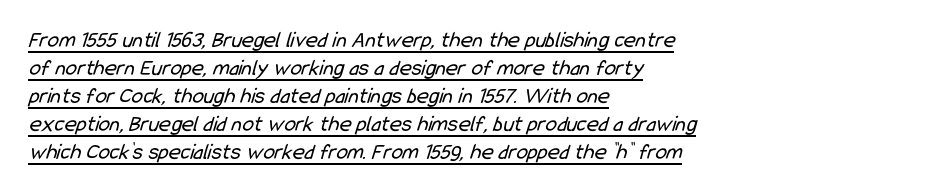
Q: Is the text bold? A: No.
Q: Is the text underlined? A: Yes.
Q: How is the paragraph aligned? A: Left-aligned.
Q: Is the spacing between letters normal or unusually wide? A: Normal.
